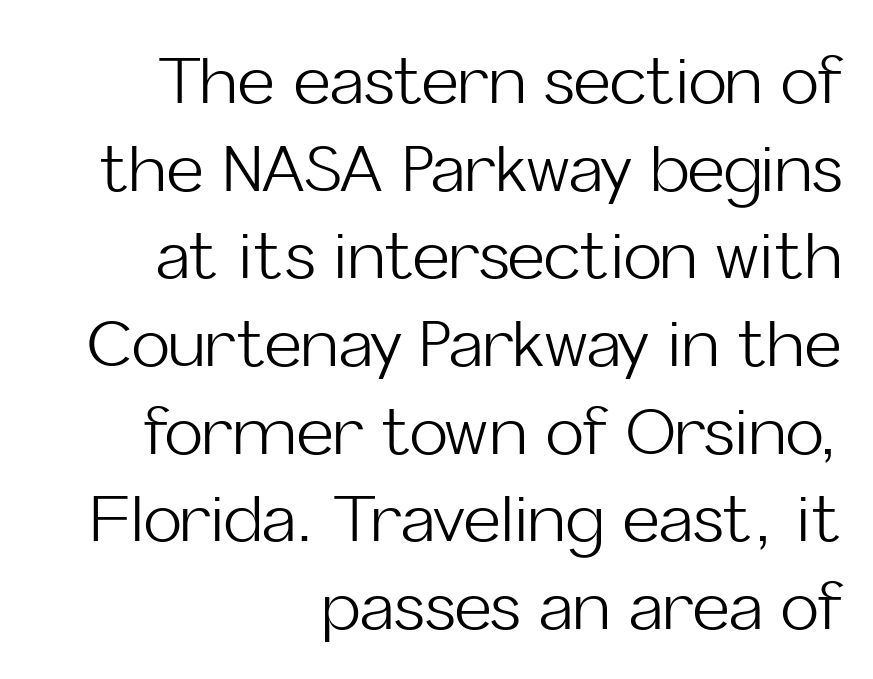
{"serif": "no", "italic": "no", "bold": "no", "weight": "light", "width": "normal", "stroke_contrast": "low", "x_height": "medium", "monospaced": "no", "underline": "no", "align": "right", "line_spacing": "normal", "line_spacing_ratio": 1.37, "letter_spacing": "normal", "letter_spacing_em": 0.0, "glyph_px": 64}
